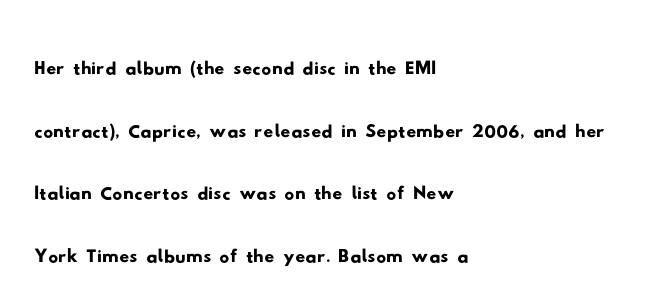
The image shows 49 px wide sans-serif type; set left-aligned, normal line spacing (1.28x), normal letter spacing, not underlined; low stroke contrast and a small x-height.
